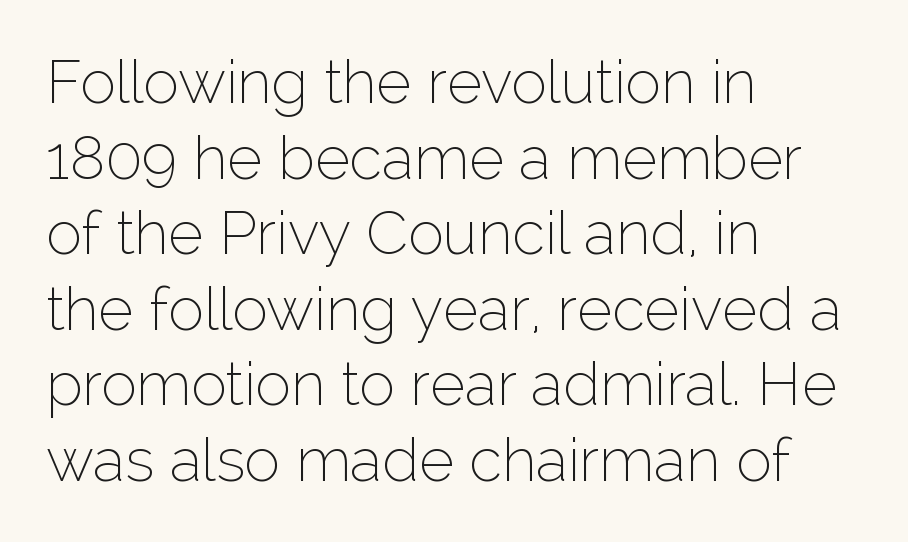
The lettering stays uniformly vertical, giving the passage a roman look. Observe the absence of serifs on each vertical stroke in this sample. The zone under the glyphs is completely vacant. Is this a fixed-width face? No — the glyphs have proportional, varying widths. A typesetter would call this leading conventional body-copy spacing.
